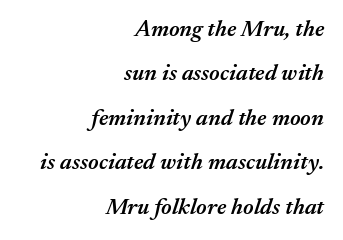
In terms of letterspacing, this is plain default setting. This sample trades compactness for vertical openness between lines. Slightly chunky letters — semibold, I'd say, not full bold. A bare baseline throughout the passage. This is oblique type, the kind used for emphasis or titles.
